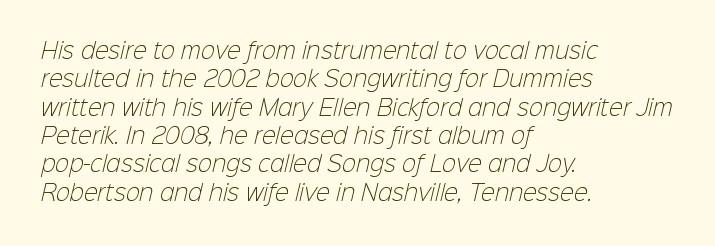
The specimen omits any rule beneath the text block's lines. The setting favours the left margin, as ordinary paragraphs usually do. How are the letters spaced? Ordinarily, with no added tracking. The passage shown stacks its lines at a standard gap.
